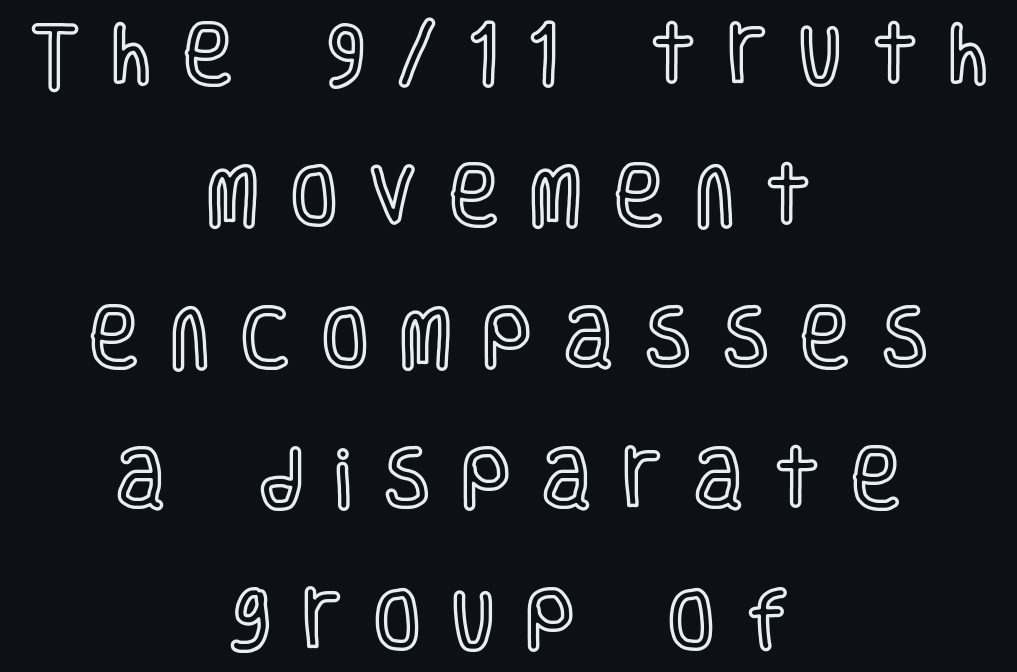
Q: Is the text italic (slanted)? A: No, it is upright.
Q: Is the text underlined? A: No.
Q: How is the paragraph aligned? A: Centered.
Q: Is the spacing between letters normal or unusually wide? A: Unusually wide.
Q: Is the spacing between lines tight, normal or loose? A: Loose.
Q: Width (condensed, normal, or wide)? A: Condensed.
Q: x-height? A: Large.
Q: Monospaced? A: No.
